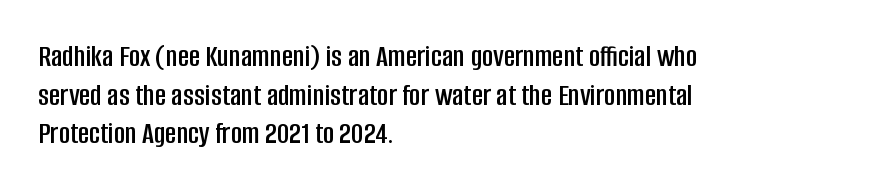
{"serif": "no", "italic": "no", "width": "condensed", "stroke_contrast": "low", "x_height": "large", "monospaced": "no", "underline": "no", "align": "left", "line_spacing": "normal", "line_spacing_ratio": 1.25, "letter_spacing": "normal", "letter_spacing_em": 0.0, "glyph_px": 31}
